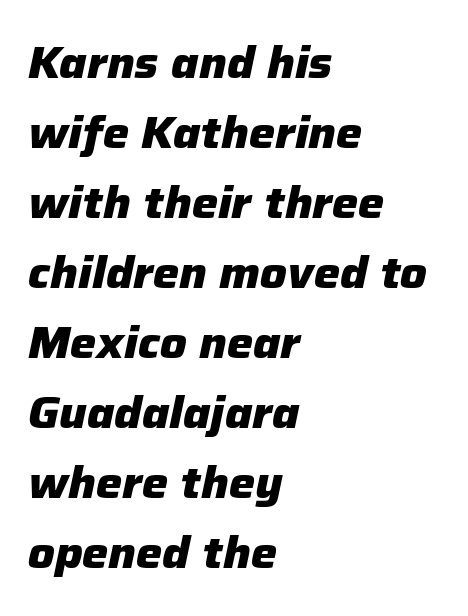
Whoever set this chose a conventional vertical rhythm. Leftover space on each line is placed entirely after the last word. Type without underlining. Note the varied advance widths — an 'i' is clearly narrower than an 'm'. Students, this is bold: see how much ink each stroke carries. The gaps between neighbouring characters are ordinary and unremarkable.
